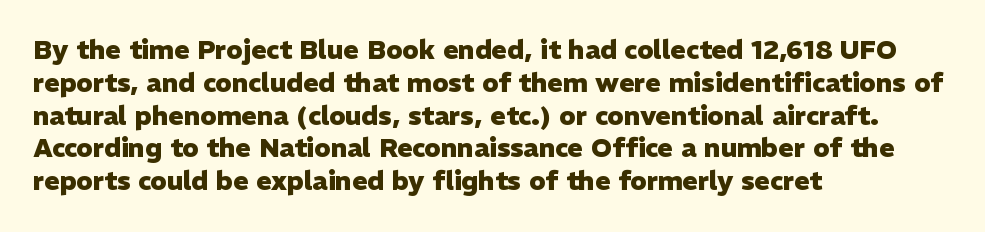
Reading down the column, the eye jumps a familiar distance to each next line. The passage shown is not underscored anywhere. Its strokes are broad and dark, the hallmark of bold type. Quick note: not italic, upright. Observe the ordinary spacing: letters are neighbours, not strangers. Line beginnings align vertically; line endings do not.
